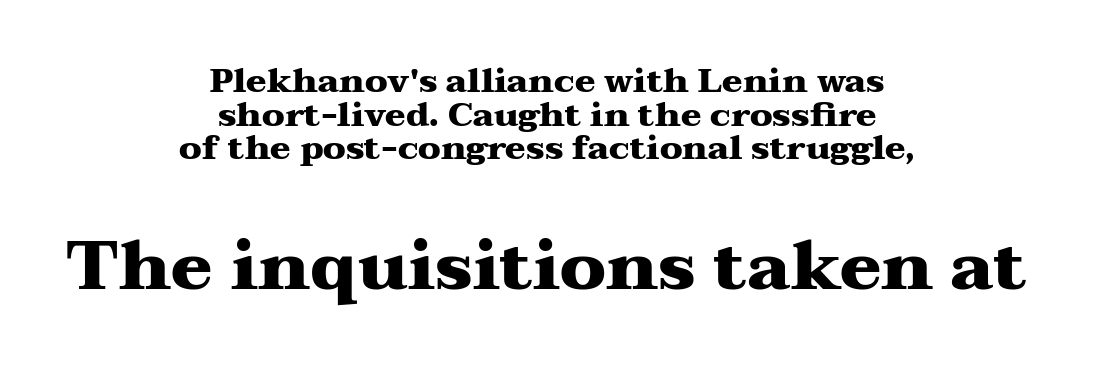
A typesetter would label this face a serif. Letter spacing: default. Just letters on the line, the space beneath them empty. Compare the two chunks: the lower has the greater cap height. These lines were composed using upright roman letters.
